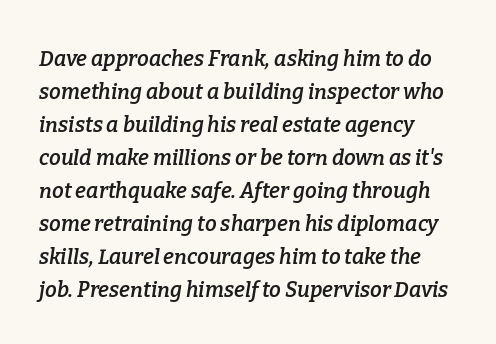
Q: Is the text bold? A: Semi-bold.
Q: Is the text italic (slanted)? A: Yes, it leans right by about 9 degrees.
Q: Is the text underlined? A: No.
Q: How is the paragraph aligned? A: Left-aligned.
Q: Is the spacing between letters normal or unusually wide? A: Normal.
Q: Is the spacing between lines tight, normal or loose? A: Normal.
